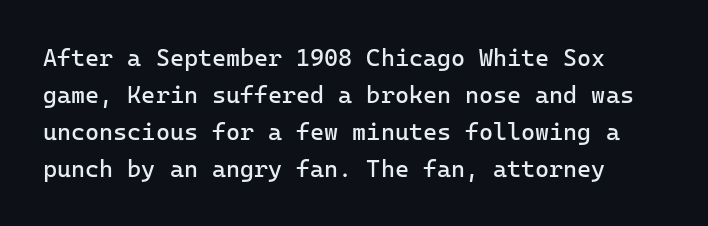
The image shows 24 px text type, upright; set normal line spacing (1.54x), normal letter spacing, not underlined.
